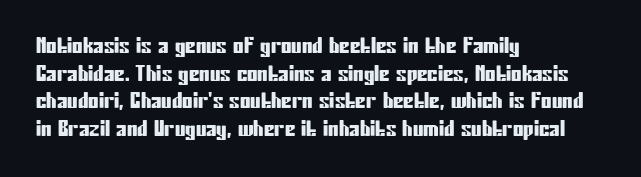
Line starts are locked; line ends wander. Leading matches the norm, producing a regular column. Characters remain perfectly vertical along every line. The area under the type is left untouched. Caption: standard tracking, unaltered.
